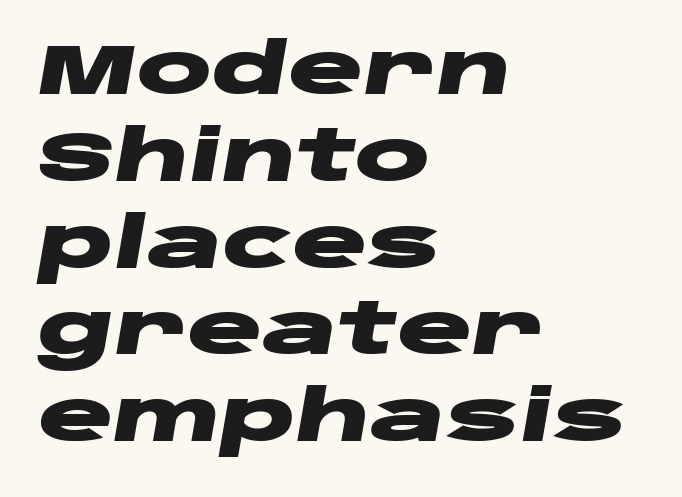
The image shows 70 px heavy, wide type, italic (leaning right); set left-aligned, line spacing 1.24x, normal letter spacing, not underlined; low stroke contrast and a large x-height.
